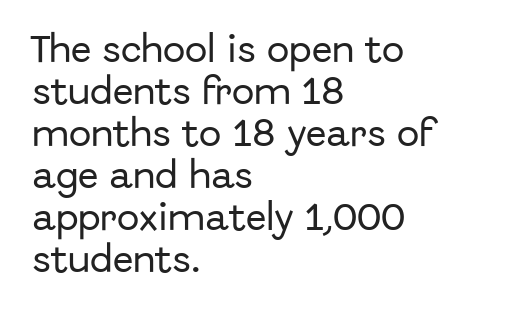
The image shows 30 px sans-serif type, upright; set left-aligned, normal line spacing (1.4x), normal letter spacing, not underlined; low stroke contrast and a medium x-height.
